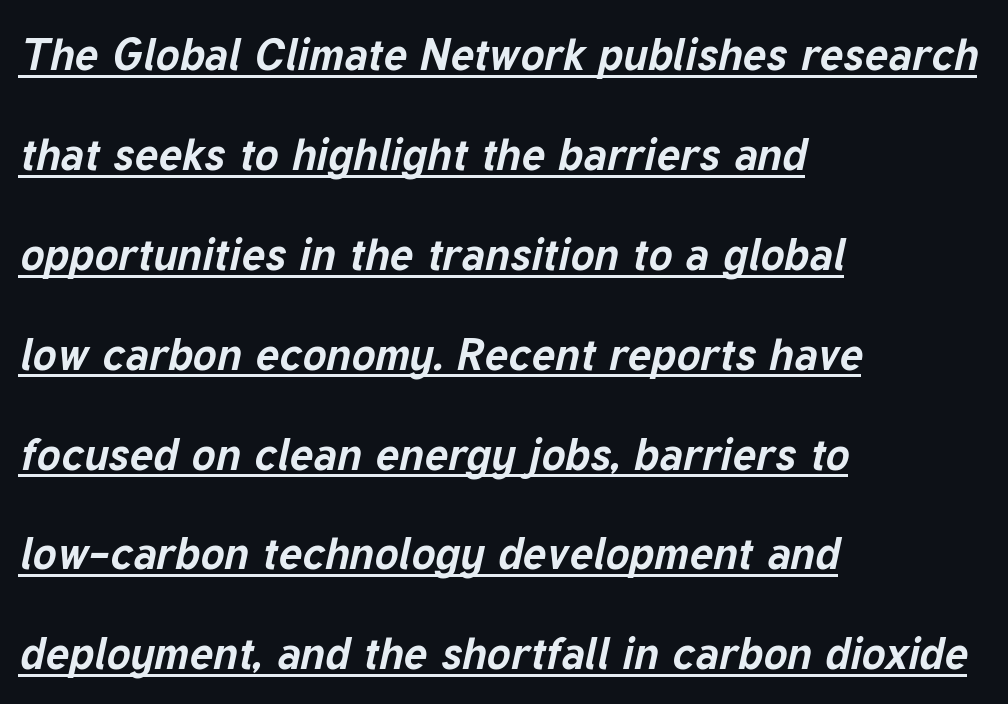
{"italic": "yes", "lean": "right", "slant_degrees": 12, "bold": "yes", "weight": "bold", "width": "normal", "stroke_contrast": "low", "x_height": "medium", "monospaced": "no", "underline": "yes", "align": "left", "line_spacing": "loose", "line_spacing_ratio": 2.22, "letter_spacing": "normal", "letter_spacing_em": 0.0, "glyph_px": 45}
